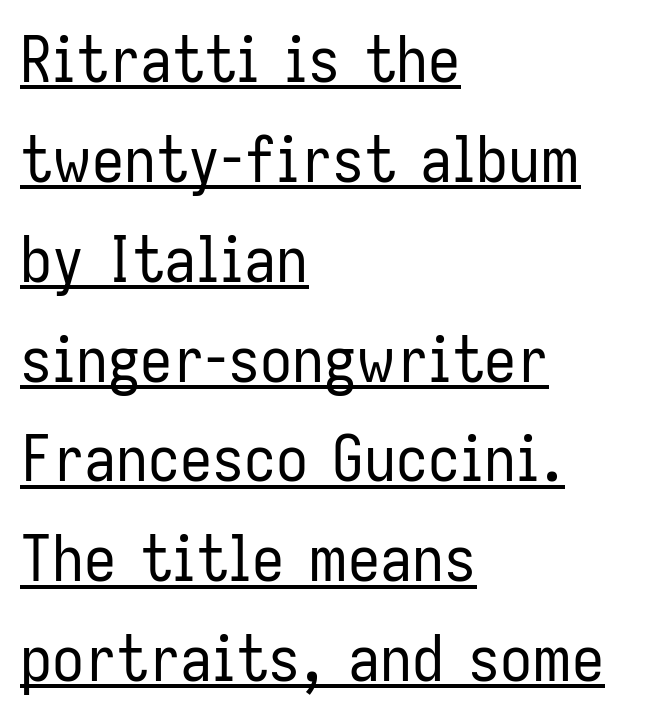
Q: Is the text bold? A: No.
Q: Is the text italic (slanted)? A: No, it is upright.
Q: Is the typeface a serif or a sans-serif typeface? A: Sans-serif.
Q: Is the text underlined? A: Yes.
Q: How is the paragraph aligned? A: Left-aligned.
Q: Is the spacing between letters normal or unusually wide? A: Normal.
Q: Is the spacing between lines tight, normal or loose? A: Normal.
Q: Width (condensed, normal, or wide)? A: Condensed.
Q: Stroke contrast? A: Low.
Q: x-height? A: Medium.
Q: Monospaced? A: No.
